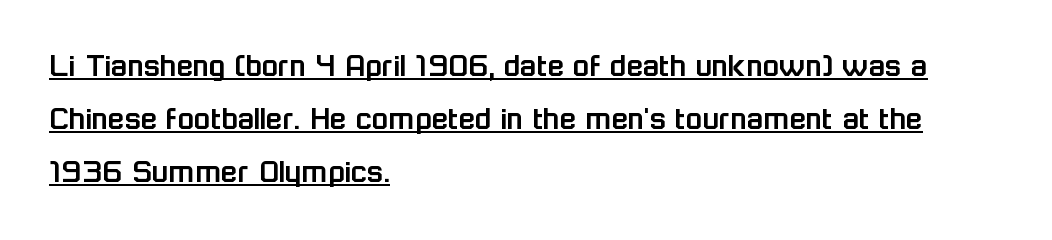
{"serif": "no", "italic": "no", "width": "normal", "stroke_contrast": "low", "x_height": "medium", "monospaced": "no", "underline": "yes", "align": "left", "line_spacing": "normal", "line_spacing_ratio": 1.56, "letter_spacing": "normal", "letter_spacing_em": 0.0, "glyph_px": 34}
